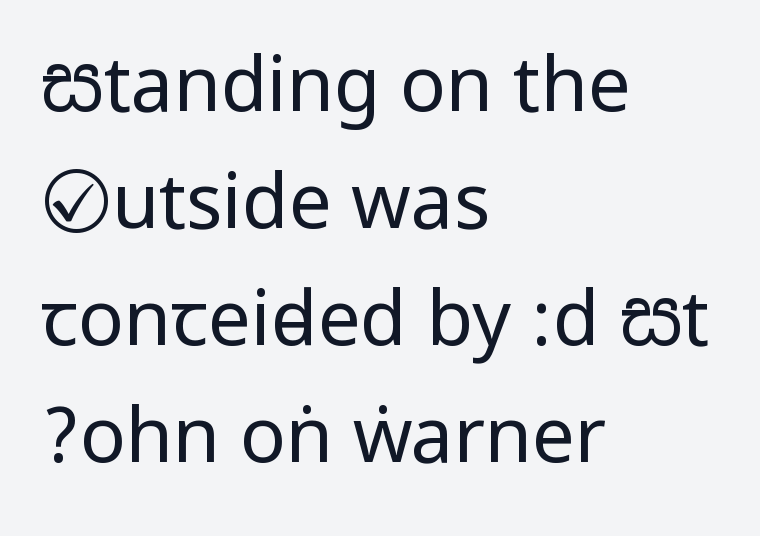
Q: Is the text bold? A: No.
Q: Is the text italic (slanted)? A: No, it is upright.
Q: Is the typeface a serif or a sans-serif typeface? A: Sans-serif.
Q: Is the text underlined? A: No.
Q: How is the paragraph aligned? A: Left-aligned.
Q: Is the spacing between letters normal or unusually wide? A: Normal.
Q: Is the spacing between lines tight, normal or loose? A: Normal.
Q: Width (condensed, normal, or wide)? A: Condensed.
Q: Stroke contrast? A: Low.
